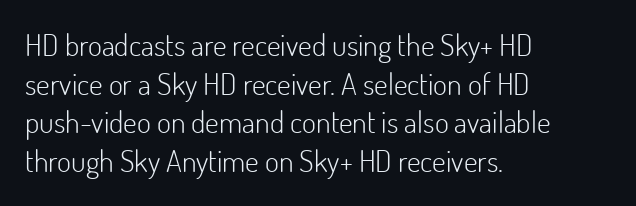
Words appear dense and cohesive because spacing is normal. Stroke terminals: plain, sans-serif. Caption: face not bold, strokes unweighted. Successive baselines arrive at the customary interval.
